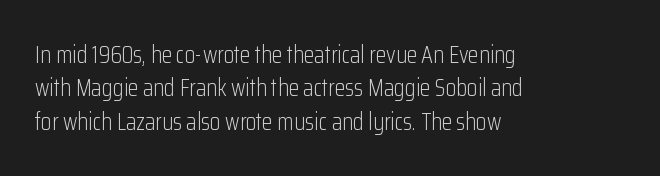
{"italic": "no", "bold": "no", "underline": "no", "align": "left", "line_spacing": "normal", "line_spacing_ratio": 1.39, "letter_spacing": "normal", "letter_spacing_em": 0.0, "glyph_px": 24}
